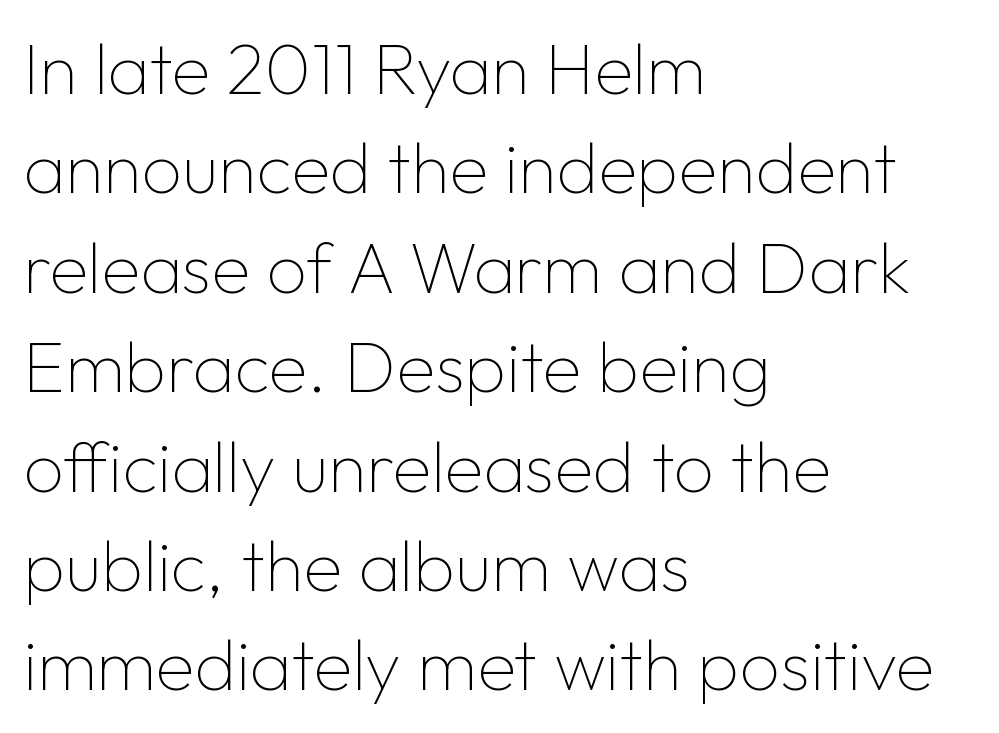
The image shows 71 px thin sans-serif type, upright; set left-aligned, normal line spacing (1.4x), normal letter spacing, not underlined; low stroke contrast and a medium x-height.
